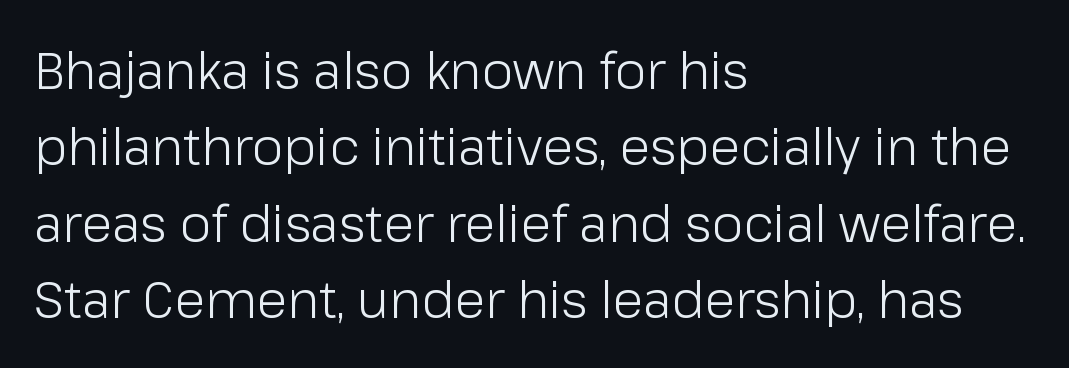
The strokes carry an ordinary text weight at most. A roman cut, with each character standing at attention. Rule under the text: the space is simply empty. Each letter keeps its own natural width here, so spacing adapts to shape.
